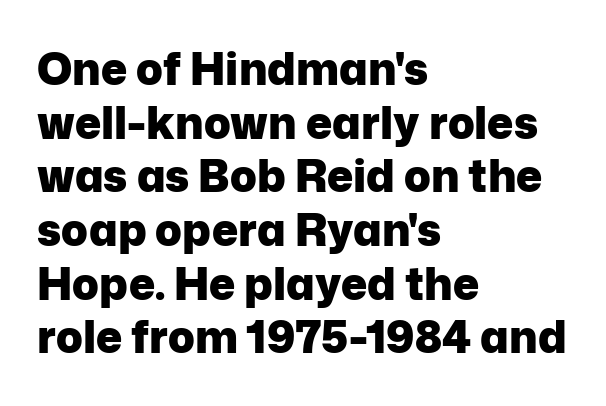
{"serif": "no", "italic": "no", "bold": "yes", "weight": "heavy", "width": "normal", "stroke_contrast": "low", "x_height": "medium", "monospaced": "no", "underline": "no", "align": "left", "line_spacing_ratio": 1.22, "letter_spacing": "normal", "letter_spacing_em": 0.0, "glyph_px": 44}
